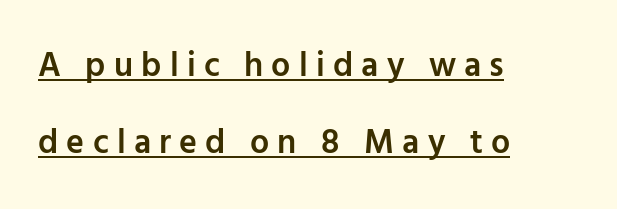
Q: Is the text bold? A: Semi-bold.
Q: Is the text italic (slanted)? A: No, it is upright.
Q: Is the typeface a serif or a sans-serif typeface? A: Sans-serif.
Q: Is the text underlined? A: Yes.
Q: How is the paragraph aligned? A: Left-aligned.
Q: Is the spacing between letters normal or unusually wide? A: Unusually wide.
Q: Is the spacing between lines tight, normal or loose? A: Loose.
Q: Width (condensed, normal, or wide)? A: Normal.
Q: Stroke contrast? A: Low.
Q: x-height? A: Medium.
Q: Monospaced? A: No.
